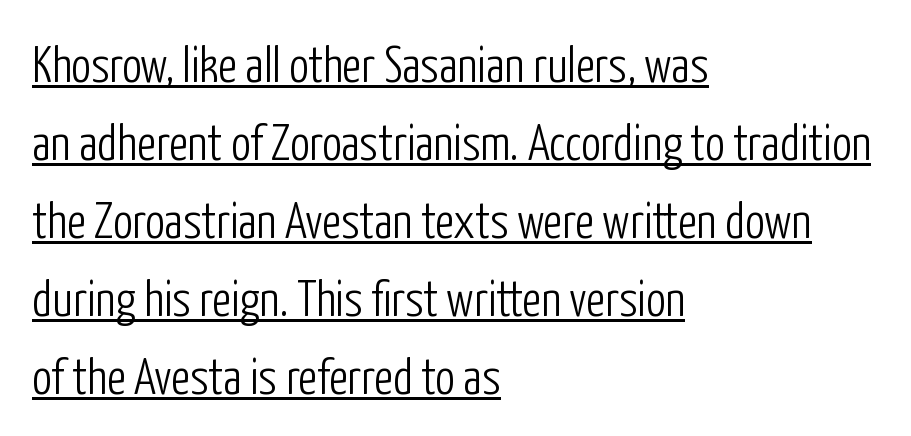
The image shows 50 px light, condensed sans-serif type, upright; set left-aligned, normal line spacing (1.56x), normal letter spacing, underlined; low stroke contrast and a medium x-height.
